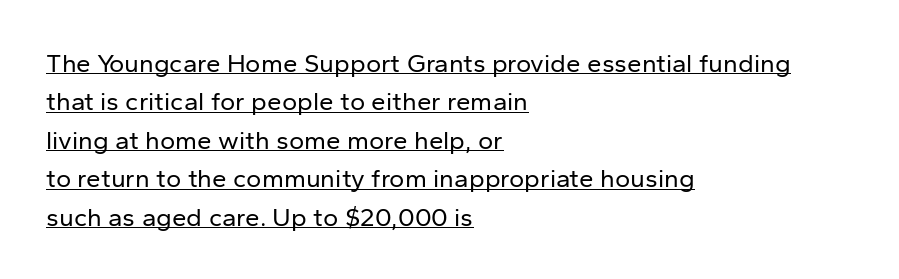
A roman cut, with each character standing at attention. The tracking reads as untouched default to a designer's eye. Reading down the column, the eye jumps a familiar distance to each next line. One-word summary of the alignment: left. No extra ink here — the face is not bold. Decoration check: the copy is underlined.
